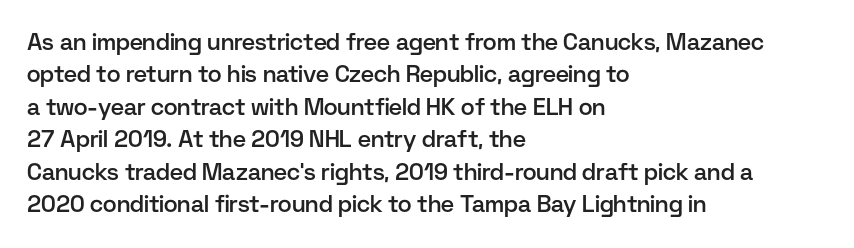
{"italic": "no", "bold": "semi", "underline": "no", "align": "left", "line_spacing": "normal", "line_spacing_ratio": 1.41, "letter_spacing": "normal", "letter_spacing_em": 0.0, "glyph_px": 23}
